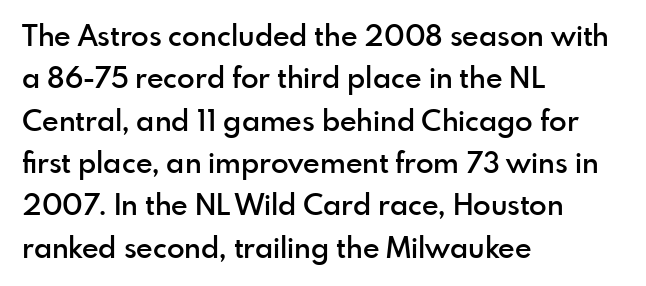
The image shows 29 px semibold sans-serif type, upright; set left-aligned, normal line spacing (1.46x), normal letter spacing, not underlined; a small x-height.
